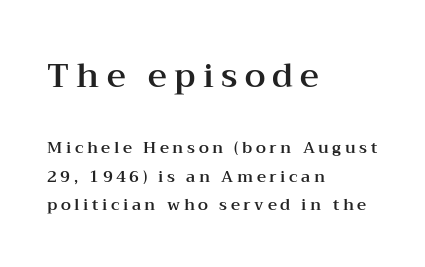
The image shows 33 px wide serif type, upright; set left-aligned, line spacing 1.8x, unusually wide letter spacing (+0.22 em), not underlined; the first (top) block is 2.06x larger; medium stroke contrast and a medium x-height.
